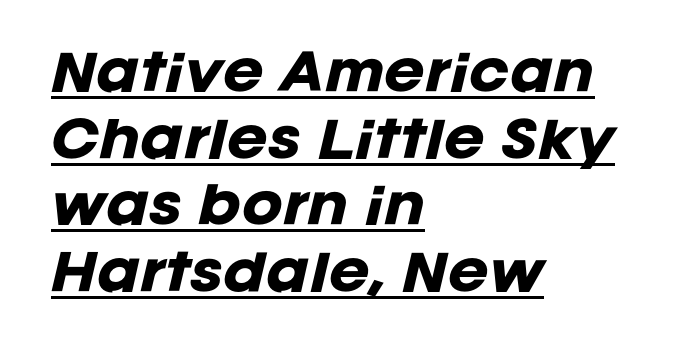
Q: Is the text bold? A: Yes.
Q: Is the text italic (slanted)? A: Yes, it leans right by about 12 degrees.
Q: Is the text underlined? A: Yes.
Q: How is the paragraph aligned? A: Left-aligned.
Q: Is the spacing between letters normal or unusually wide? A: Normal.
Q: Is the spacing between lines tight, normal or loose? A: Normal.
Q: Width (condensed, normal, or wide)? A: Normal.
Q: Stroke contrast? A: Low.
Q: x-height? A: Large.
Q: Monospaced? A: No.
